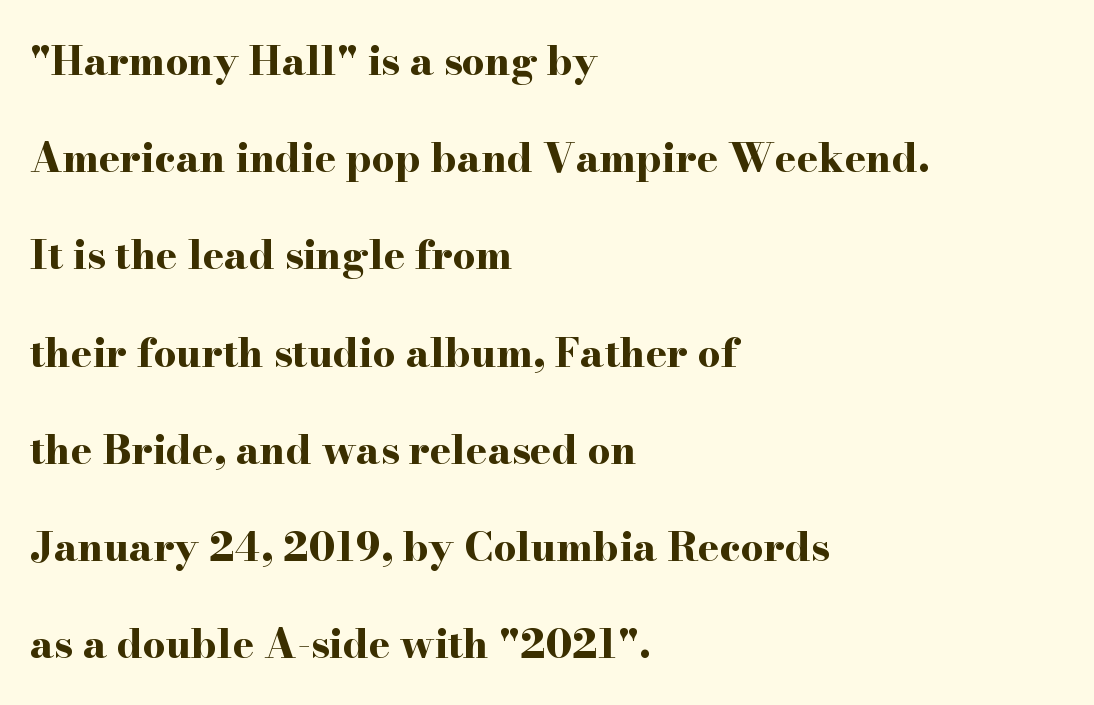
Q: Is the text bold? A: Yes.
Q: Is the text italic (slanted)? A: No, it is upright.
Q: Is the typeface a serif or a sans-serif typeface? A: Serif.
Q: Is the text underlined? A: No.
Q: How is the paragraph aligned? A: Left-aligned.
Q: Is the spacing between letters normal or unusually wide? A: Normal.
Q: Is the spacing between lines tight, normal or loose? A: Loose.
Q: Width (condensed, normal, or wide)? A: Wide.
Q: Stroke contrast? A: High.
Q: x-height? A: Small.
Q: Monospaced? A: No.
